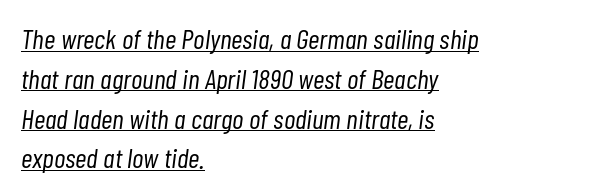
The letterforms sit shoulder to shoulder at normal distance. On a weight scale, this lands at 450 or below. Honestly, the underline is the first thing you notice here. Horizontally, the lines are justified to the leading edge only. Line spacing here is normal.
